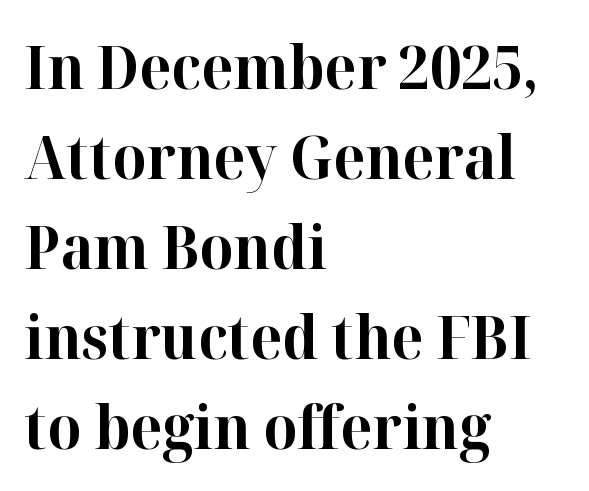
The image shows 60 px bold serif type, upright; set left-aligned, normal line spacing (1.5x), normal letter spacing, not underlined; high stroke contrast and a medium x-height.
